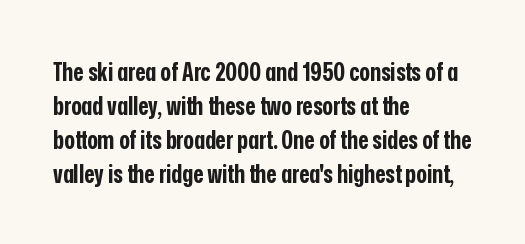
{"italic": "no", "bold": "yes", "underline": "no", "align": "left", "line_spacing": "normal", "line_spacing_ratio": 1.36, "letter_spacing": "normal", "letter_spacing_em": 0.0, "glyph_px": 25}
